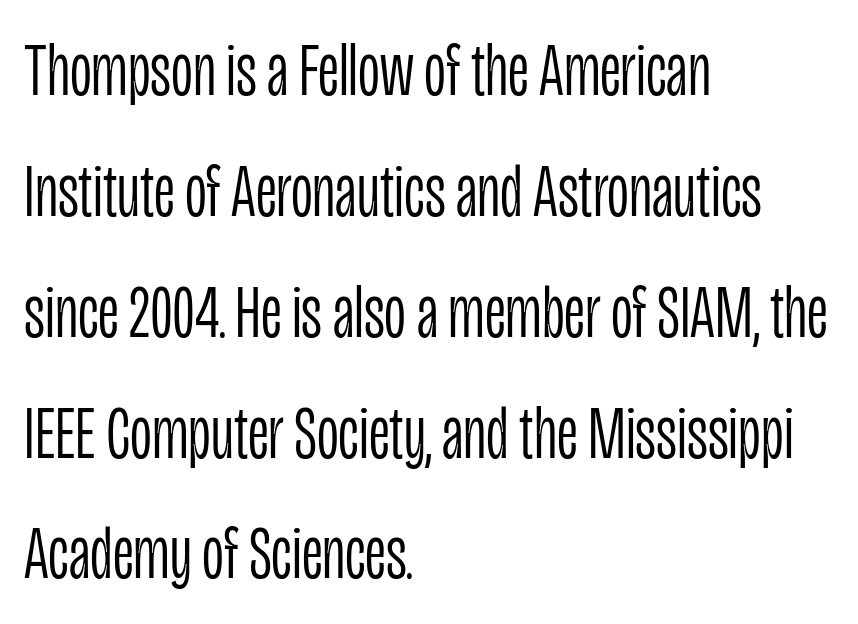
{"serif": "no", "italic": "no", "bold": "no", "weight": "light", "width": "condensed", "stroke_contrast": "low", "x_height": "large", "monospaced": "no", "underline": "no", "align": "left", "line_spacing": "normal", "line_spacing_ratio": 1.59, "letter_spacing": "normal", "letter_spacing_em": 0.0, "glyph_px": 76}
